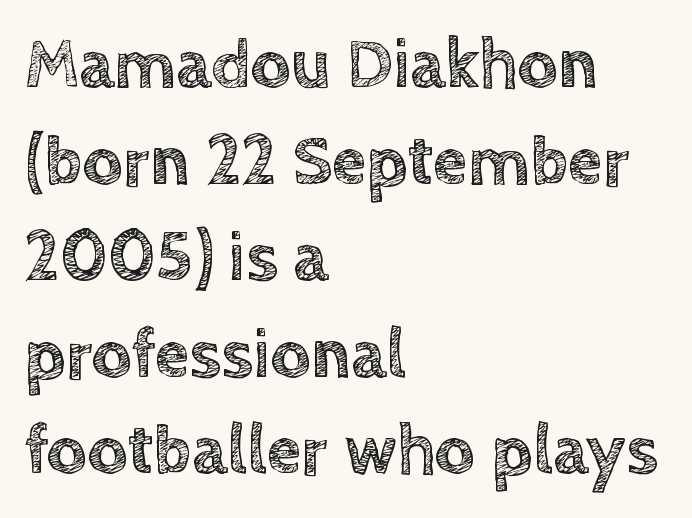
{"italic": "no", "width": "normal", "x_height": "large", "monospaced": "no", "underline": "no", "align": "left", "line_spacing": "normal", "line_spacing_ratio": 1.38, "letter_spacing": "normal", "letter_spacing_em": 0.0, "glyph_px": 70}
